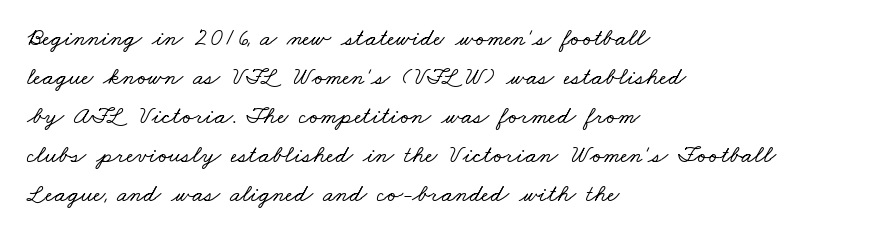
Nothing unusual about the tracking: characters are spaced as the font intends. The leading is moderate, giving the passage an even texture. Letters rest on an invisible, unmarked baseline. Leftover space on each line is placed entirely after the last word.
